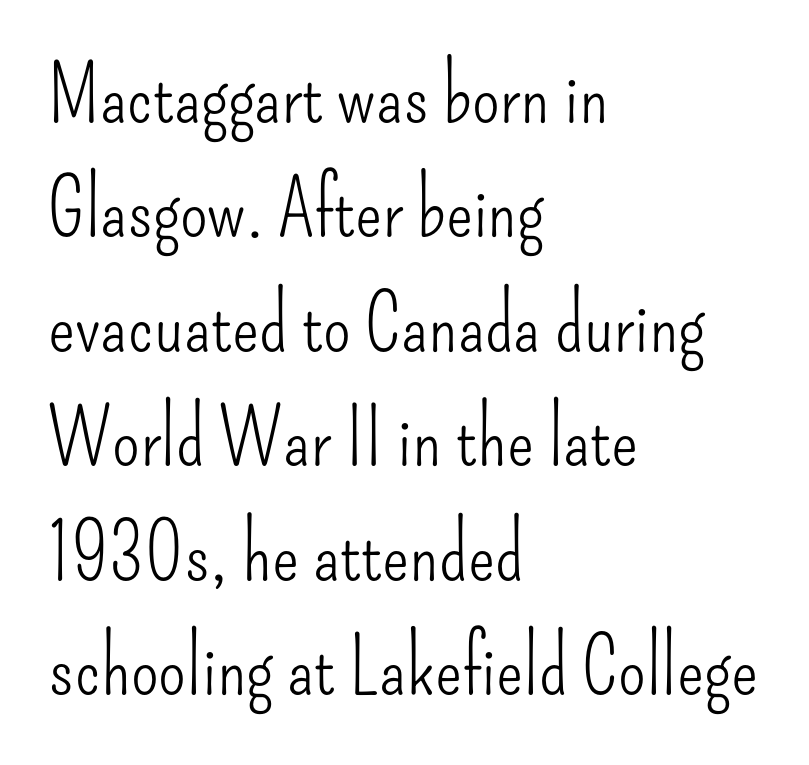
{"serif": "no", "italic": "no", "bold": "no", "weight": "light", "width": "condensed", "stroke_contrast": "low", "x_height": "small", "monospaced": "no", "underline": "no", "align": "left", "line_spacing": "normal", "line_spacing_ratio": 1.43, "letter_spacing": "normal", "letter_spacing_em": 0.0, "glyph_px": 80}
